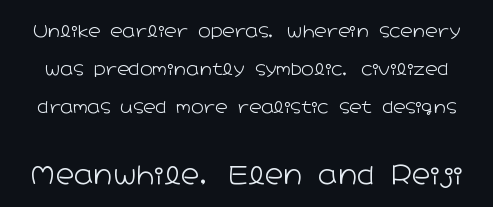
A bare baseline throughout the passage. Characters remain perfectly vertical along every line. The typeface has the unassuming heft of standard copy or less. Standard letterfit; no display-style spreading of the glyphs. Block two is the big one; block one sits smaller above it. Whoever set this chose breathing room over compactness in the vertical rhythm.
